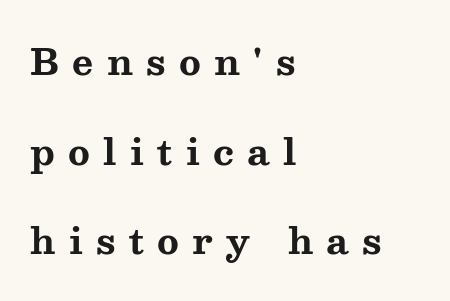
Plenty of ink on the page — the face is bold. The face used here is proportionally spaced, like ordinary book or web type. The area under the type is left untouched. Every stem runs plumb, perpendicular to the baseline. The letters are spread apart with noticeably loose tracking.
